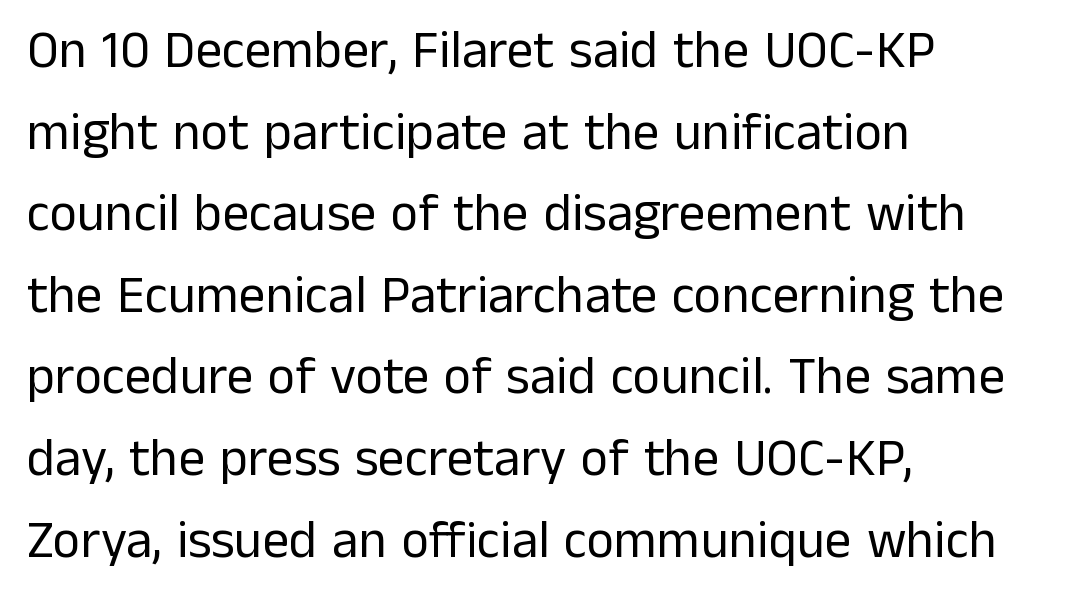
Q: Is the text bold? A: No.
Q: Is the text italic (slanted)? A: No, it is upright.
Q: Is the typeface a serif or a sans-serif typeface? A: Sans-serif.
Q: Is the text underlined? A: No.
Q: How is the paragraph aligned? A: Left-aligned.
Q: Is the spacing between letters normal or unusually wide? A: Normal.
Q: Is the spacing between lines tight, normal or loose? A: Normal.
Q: Width (condensed, normal, or wide)? A: Normal.
Q: Stroke contrast? A: Low.
Q: x-height? A: Medium.
Q: Monospaced? A: No.
